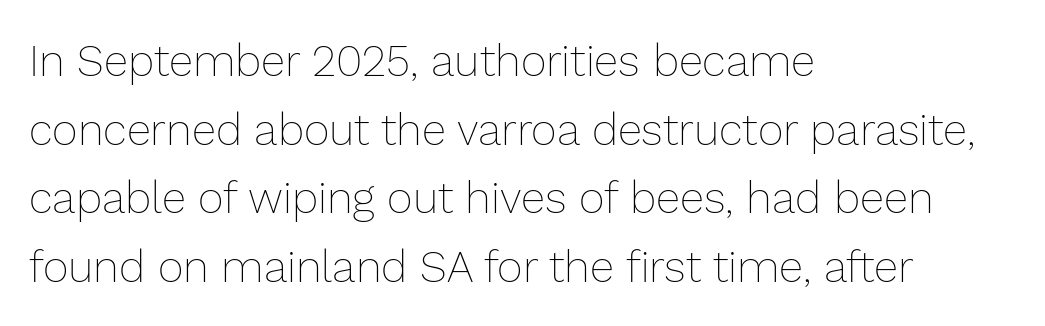
Q: Is the text bold? A: No.
Q: Is the text italic (slanted)? A: No, it is upright.
Q: Is the text underlined? A: No.
Q: How is the paragraph aligned? A: Left-aligned.
Q: Is the spacing between letters normal or unusually wide? A: Normal.
Q: Is the spacing between lines tight, normal or loose? A: Normal.
Q: Width (condensed, normal, or wide)? A: Normal.
Q: Stroke contrast? A: Low.
Q: x-height? A: Medium.
Q: Monospaced? A: No.
